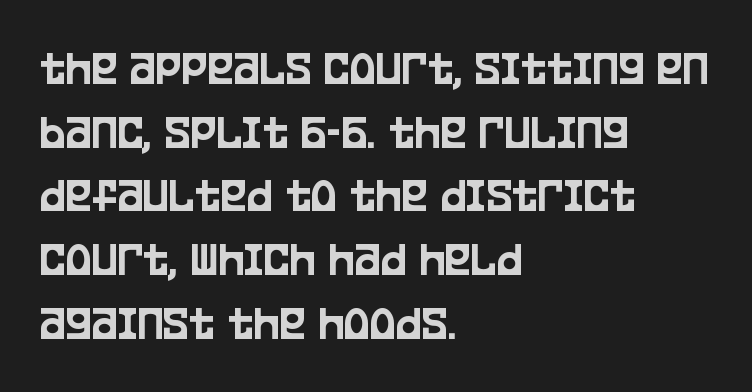
{"serif": "no", "italic": "no", "width": "condensed", "stroke_contrast": "low", "x_height": "large", "monospaced": "no", "underline": "no", "align": "left", "line_spacing": "normal", "line_spacing_ratio": 1.3, "letter_spacing": "normal", "letter_spacing_em": 0.0, "glyph_px": 49}
